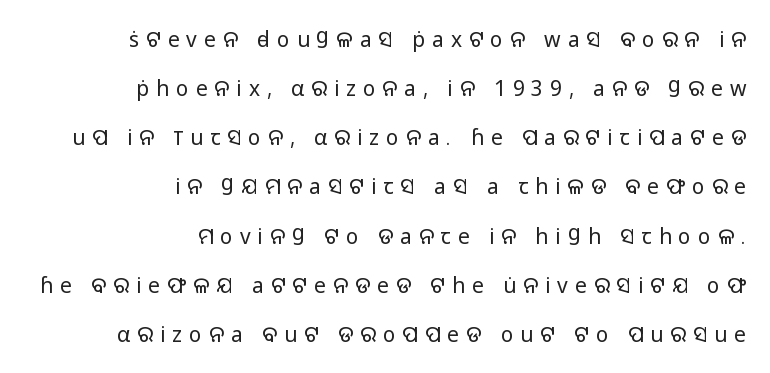
{"italic": "no", "bold": "no", "underline": "no", "align": "right", "line_spacing": "loose", "line_spacing_ratio": 2.34, "letter_spacing": "wide", "letter_spacing_em": 0.33, "glyph_px": 21}
